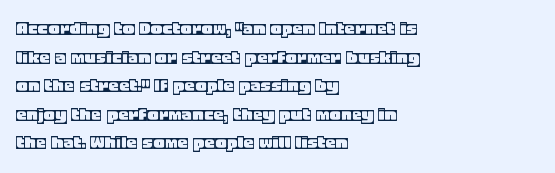
The image shows 21 px text type, upright; set left-aligned, normal line spacing (1.36x), normal letter spacing, not underlined.
